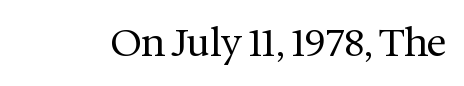
Decoration check: the copy has no underline. Note: serifs present on the glyphs. The passage shown is typed in a proportional face where columns would drift. How are the letters spaced? Ordinarily, with no added tracking. Weight: regular or lighter. Posture: vertical.
